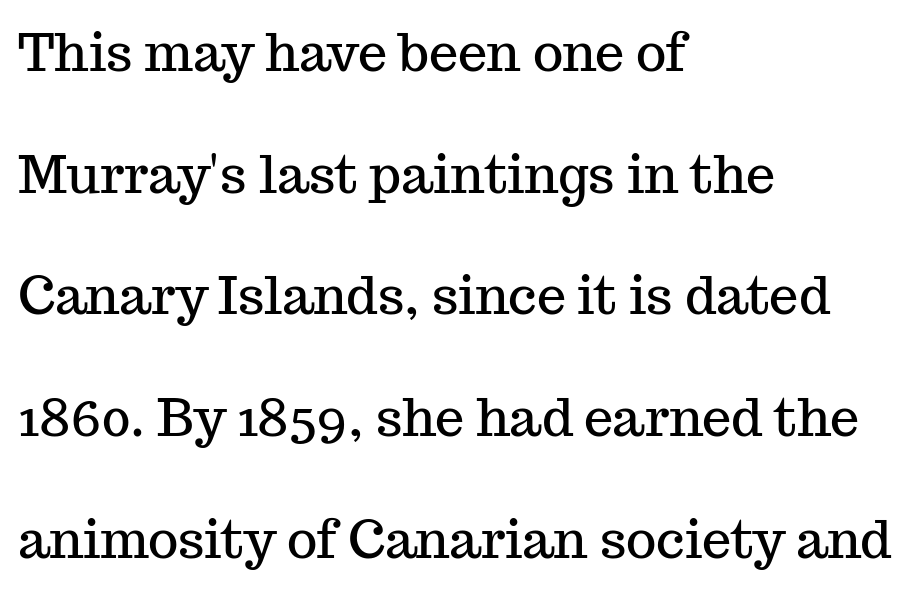
The image shows 52 px serif type, upright; set left-aligned, loose line spacing (2.34x), normal letter spacing, not underlined; medium stroke contrast and a medium x-height.
